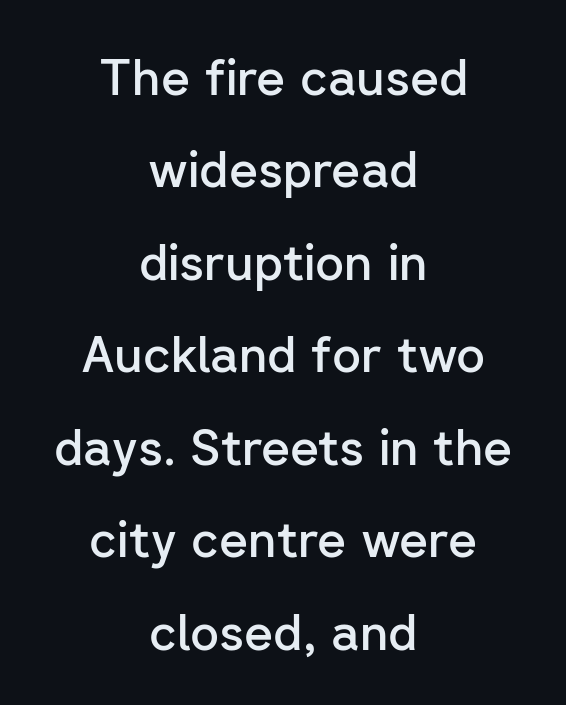
The foot of each line stays bare and open. Each word holds together tightly as a unit, with standard inter-letter gaps. Italic? Not at all — the glyphs are vertical. Caption: semibold face, moderately heavy strokes.
